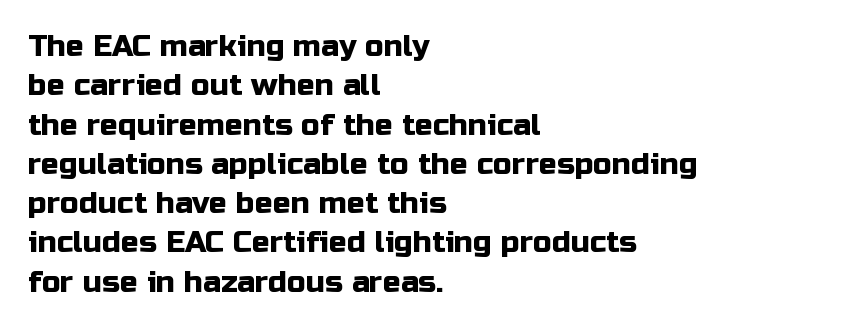
{"serif": "no", "italic": "no", "width": "normal", "stroke_contrast": "low", "x_height": "medium", "monospaced": "no", "underline": "no", "align": "left", "line_spacing": "normal", "line_spacing_ratio": 1.31, "letter_spacing": "normal", "letter_spacing_em": 0.0, "glyph_px": 30}
